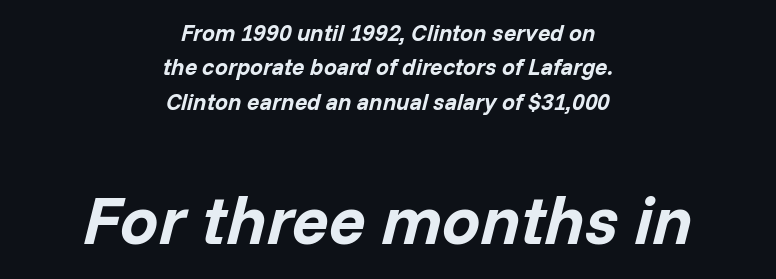
Q: Is the text bold? A: Yes.
Q: Is the text italic (slanted)? A: Yes, it leans right by about 14 degrees.
Q: Is the text underlined? A: No.
Q: How is the paragraph aligned? A: Centered.
Q: Is the spacing between letters normal or unusually wide? A: Normal.
Q: Is the spacing between lines tight, normal or loose? A: Normal.
Q: Which block of text is set in a larger size, the first (top) or the second (bottom)? A: The second (bottom) one.
Q: Width (condensed, normal, or wide)? A: Normal.
Q: Stroke contrast? A: Low.
Q: x-height? A: Medium.
Q: Monospaced? A: No.
